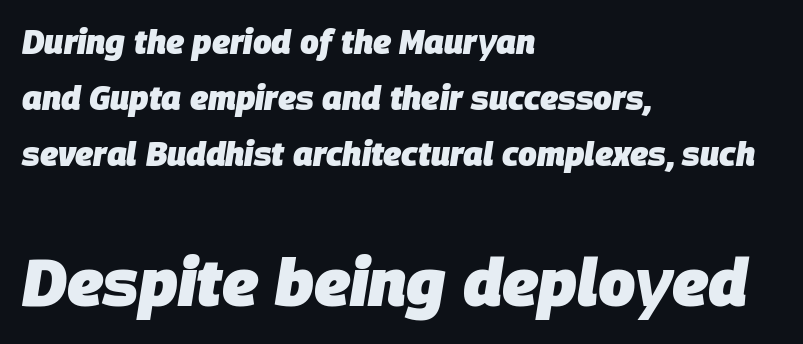
Caption: bold face, heavy strokes. Visually, the bottom section dominates because its glyphs are scaled up. Proportional: the letters do not fall into vertical columns. A typesetter would call this leading conventional body-copy spacing. Would a proofreader flag this as italicized? Yes.
